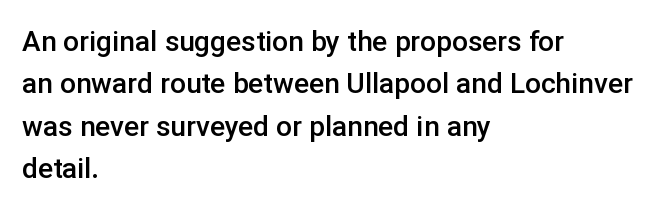
{"serif": "no", "italic": "no", "bold": "semi", "weight": "semibold", "width": "normal", "stroke_contrast": "low", "x_height": "medium", "monospaced": "no", "underline": "no", "align": "left", "line_spacing": "normal", "line_spacing_ratio": 1.51, "letter_spacing": "normal", "letter_spacing_em": 0.0, "glyph_px": 28}
